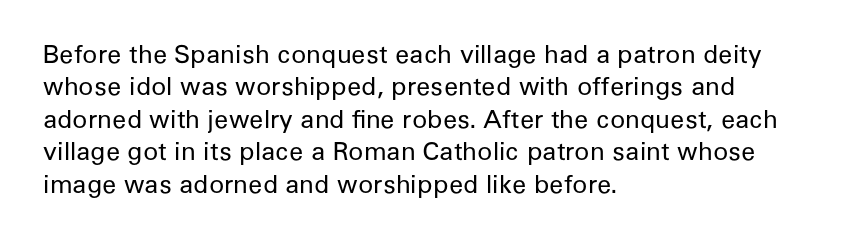
{"italic": "no", "bold": "no", "underline": "no", "align": "left", "line_spacing": "normal", "line_spacing_ratio": 1.3, "letter_spacing": "normal", "letter_spacing_em": 0.0, "glyph_px": 25}
